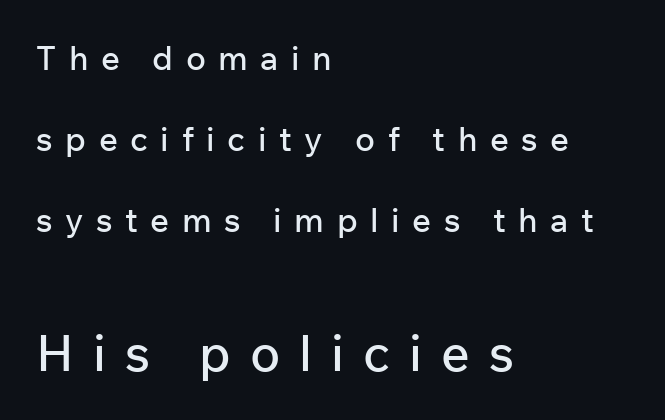
The image shows 50 px sans-serif type, upright; set left-aligned, loose line spacing (2.46x), unusually wide letter spacing (+0.38 em), not underlined; the second (bottom) block is 1.52x larger; low stroke contrast and a medium x-height.
